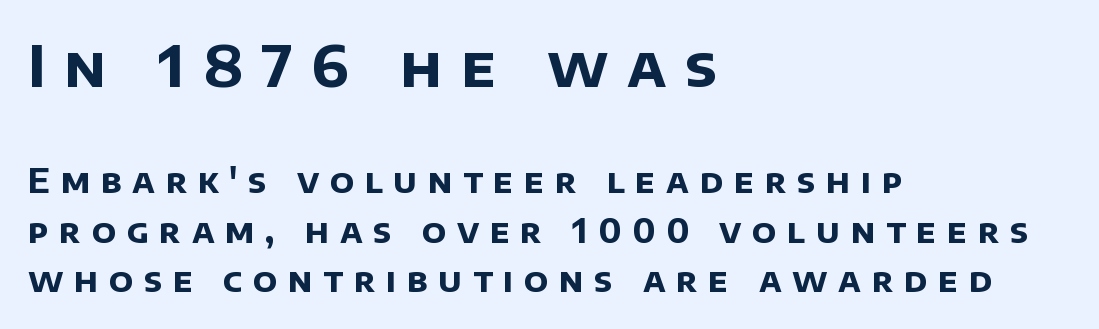
Type size steps down from the first block to the second. The glyphs in this specimen are sans serif. Weight: bold. Descender tails drop into unmarked territory. The rendering uses natural spacing where letterforms have individual widths. Baseline-to-baseline distance is the conventional proportion of letter height.
